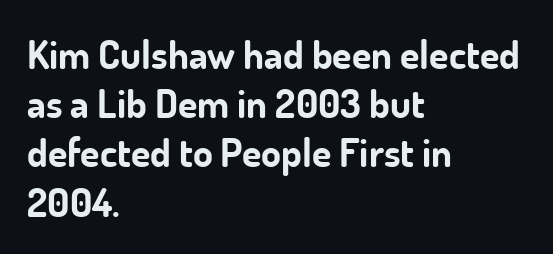
The image shows 40 px bold sans-serif type, upright; set left-aligned, line spacing 1.23x, normal letter spacing, not underlined; low stroke contrast and a small x-height.
